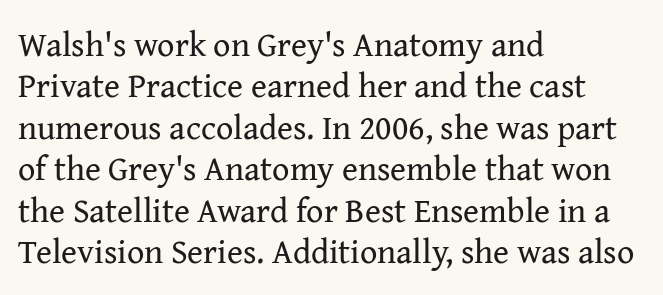
{"serif": "yes", "italic": "no", "bold": "no", "weight": "regular", "width": "normal", "stroke_contrast": "medium", "x_height": "medium", "monospaced": "no", "underline": "no", "align": "left", "line_spacing_ratio": 1.22, "letter_spacing": "normal", "letter_spacing_em": 0.0, "glyph_px": 34}
